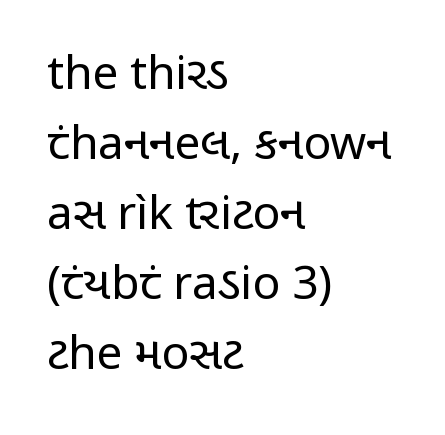
Ink coverage per letter is moderate at most. Style check: upright. Note the varied advance widths — an 'i' is clearly narrower than an 'm'. Standard letterfit; no display-style spreading of the glyphs.
